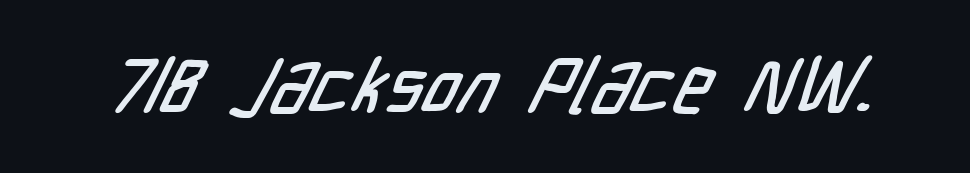
Q: Is the typeface a serif or a sans-serif typeface? A: Sans-serif.
Q: Is the text underlined? A: No.
Q: Is the spacing between letters normal or unusually wide? A: Normal.
Q: Width (condensed, normal, or wide)? A: Condensed.
Q: Stroke contrast? A: Low.
Q: x-height? A: Medium.
Q: Monospaced? A: No.
